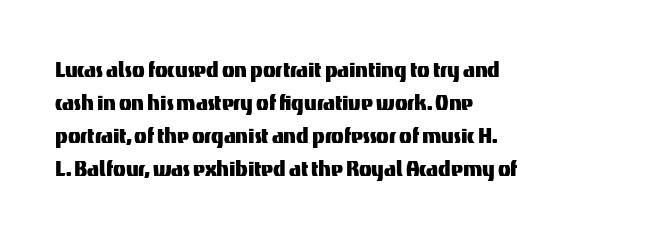
{"italic": "no", "underline": "no", "align": "left", "line_spacing": "normal", "line_spacing_ratio": 1.27, "letter_spacing": "normal", "letter_spacing_em": 0.0, "glyph_px": 26}
